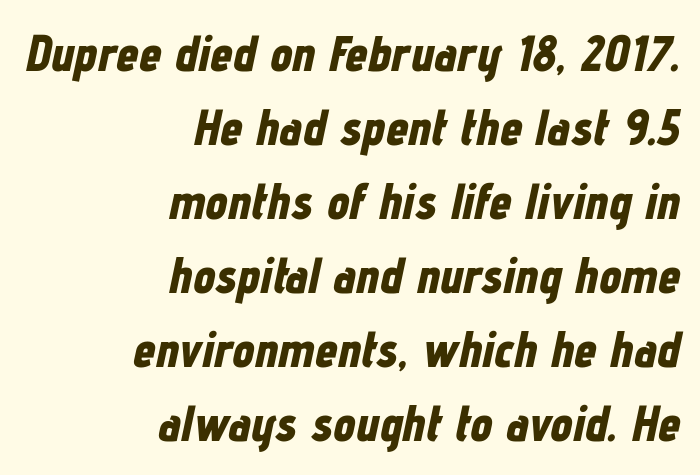
The image shows 50 px bold, condensed type, italic (leaning right); set right-aligned, normal line spacing (1.48x), normal letter spacing, not underlined; low stroke contrast and a medium x-height.
